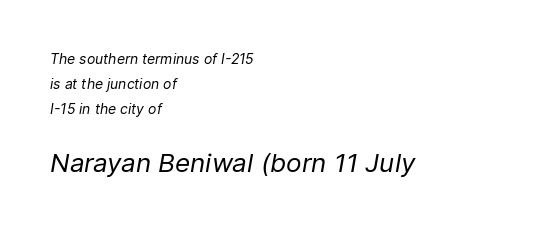
You get the small type first, then a jump to larger type. Tracking value appears to be zero — textbook default spacing. These lines were composed using italics. The paragraph has a hard left edge and a soft right edge.
